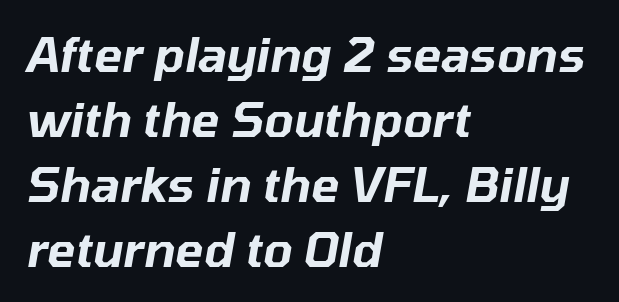
{"italic": "yes", "lean": "right", "slant_degrees": 10, "width": "normal", "stroke_contrast": "low", "x_height": "medium", "monospaced": "no", "underline": "no", "align": "left", "line_spacing": "normal", "line_spacing_ratio": 1.38, "letter_spacing": "normal", "letter_spacing_em": 0.0, "glyph_px": 47}
